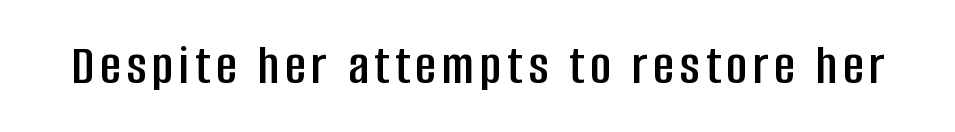
Underlining? Definitely not there. The letters advance in unequal steps, a hallmark of proportional type. The passage shown is typeset with a sans-serif family. A typesetter would mark this as roman, not italic.
